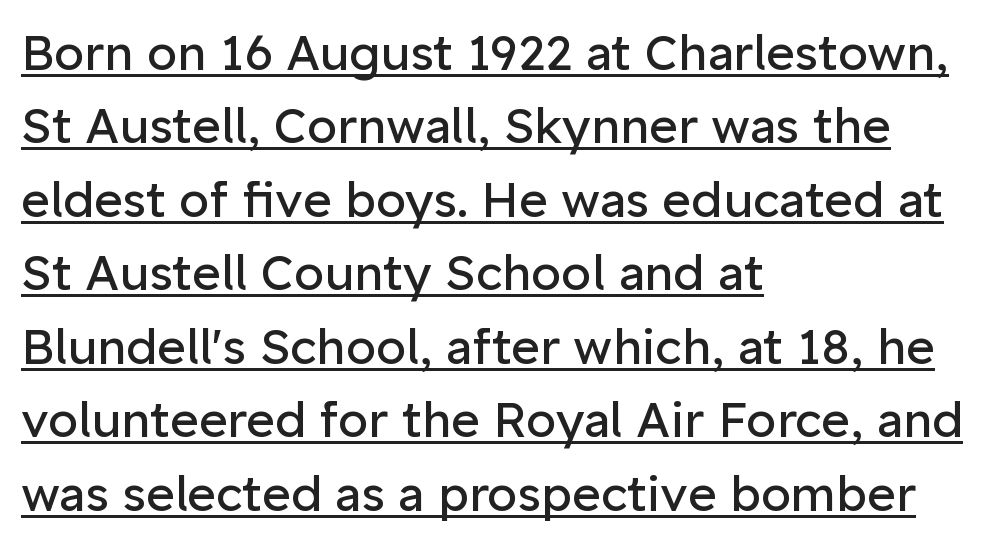
{"serif": "no", "italic": "no", "bold": "no", "weight": "regular", "width": "normal", "stroke_contrast": "low", "x_height": "medium", "monospaced": "no", "underline": "yes", "align": "left", "line_spacing": "normal", "line_spacing_ratio": 1.5, "letter_spacing": "normal", "letter_spacing_em": 0.0, "glyph_px": 49}
